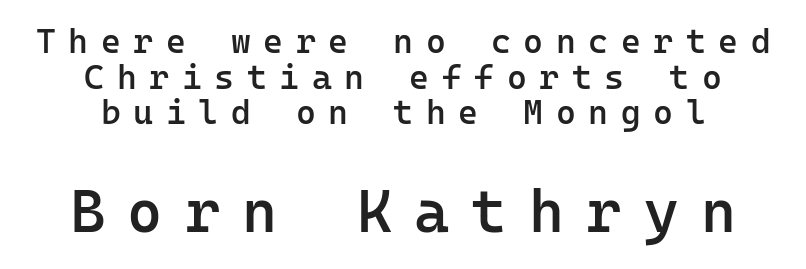
The area under the type is left untouched. Do the characters align in a grid? Yes, the font is monospaced. The letters stand upright; this is a roman face. The face used here appears at its bigger size in the lower chunk.
